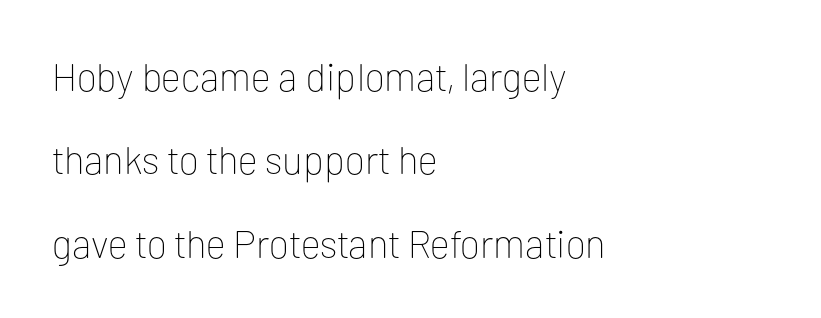
Q: Is the text bold? A: No.
Q: Is the text italic (slanted)? A: No, it is upright.
Q: Is the typeface a serif or a sans-serif typeface? A: Sans-serif.
Q: Is the text underlined? A: No.
Q: How is the paragraph aligned? A: Left-aligned.
Q: Is the spacing between letters normal or unusually wide? A: Normal.
Q: Is the spacing between lines tight, normal or loose? A: Loose.
Q: Width (condensed, normal, or wide)? A: Normal.
Q: Stroke contrast? A: Low.
Q: x-height? A: Medium.
Q: Monospaced? A: No.
